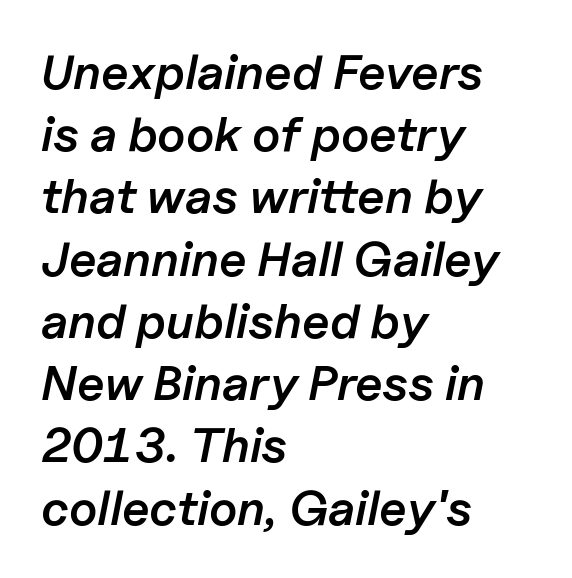
{"italic": "yes", "lean": "right", "slant_degrees": 11, "bold": "semi", "weight": "semibold", "width": "normal", "stroke_contrast": "low", "x_height": "medium", "monospaced": "no", "underline": "no", "align": "left", "line_spacing": "normal", "line_spacing_ratio": 1.27, "letter_spacing": "normal", "letter_spacing_em": 0.0, "glyph_px": 49}
